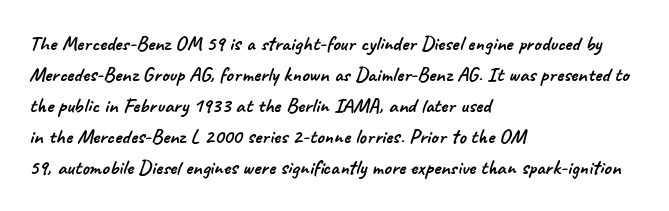
{"underline": "no", "align": "left", "line_spacing": "normal", "line_spacing_ratio": 1.48, "letter_spacing": "normal", "letter_spacing_em": 0.0, "glyph_px": 21}
